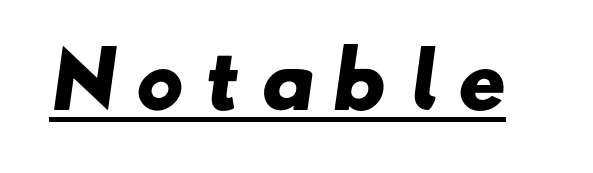
The rendered words wear a rule along their underside. Each letter's strokes conclude bluntly, with no projecting serifs. The rendering inserts visible extra space after every character. The sample has been set heavy, in full bold. These lines are rendered in a variable-pitch font.
